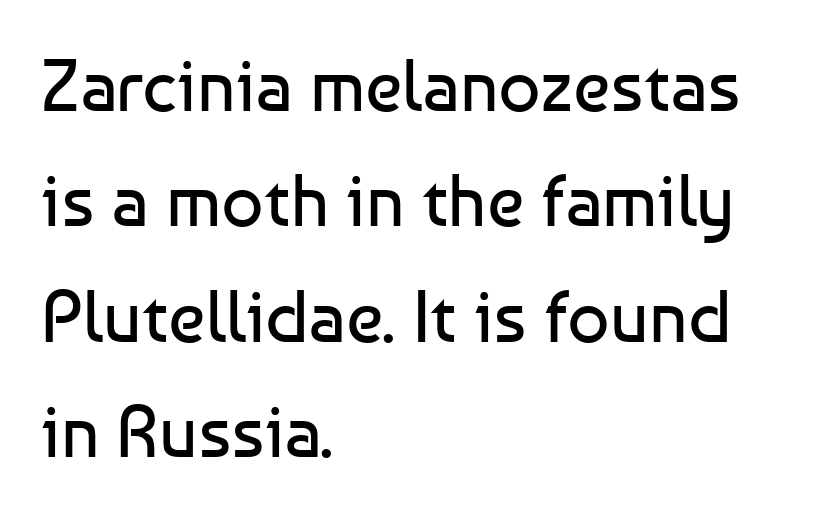
Q: Is the text bold? A: No.
Q: Is the text italic (slanted)? A: No, it is upright.
Q: Is the typeface a serif or a sans-serif typeface? A: Sans-serif.
Q: Is the text underlined? A: No.
Q: How is the paragraph aligned? A: Left-aligned.
Q: Is the spacing between letters normal or unusually wide? A: Normal.
Q: Is the spacing between lines tight, normal or loose? A: Normal.
Q: Width (condensed, normal, or wide)? A: Normal.
Q: Stroke contrast? A: Low.
Q: x-height? A: Medium.
Q: Monospaced? A: No.
